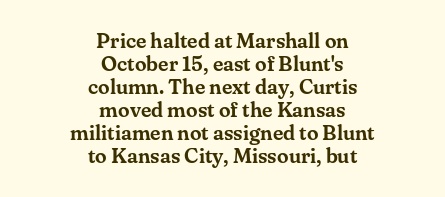
Do the letters lean? They stand straight. The baseline area is clear. This sample is center-justified, so both line endings float freely. Leading is clearly below the norm, producing a dense column. Nobody touched the tracking dial on this one.
